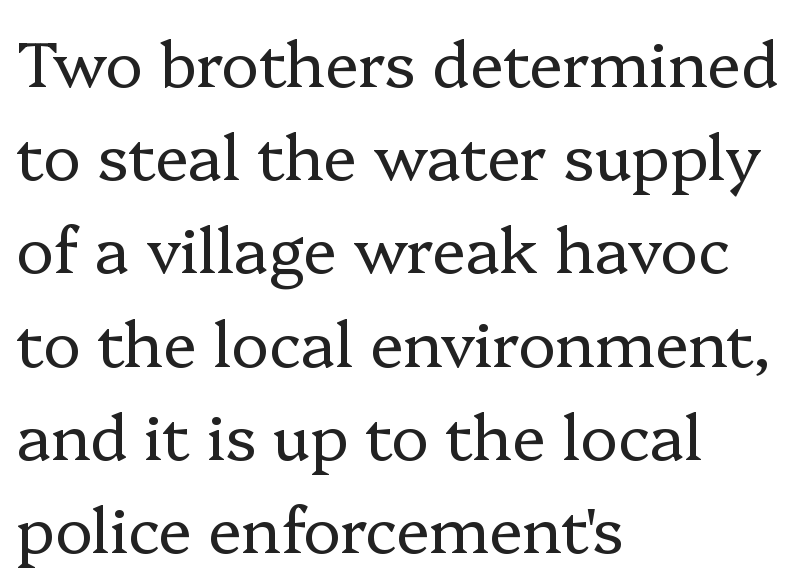
Q: Is the text bold? A: No.
Q: Is the text italic (slanted)? A: No, it is upright.
Q: Is the typeface a serif or a sans-serif typeface? A: Serif.
Q: Is the text underlined? A: No.
Q: How is the paragraph aligned? A: Left-aligned.
Q: Is the spacing between letters normal or unusually wide? A: Normal.
Q: Is the spacing between lines tight, normal or loose? A: Normal.
Q: Width (condensed, normal, or wide)? A: Normal.
Q: Stroke contrast? A: Low.
Q: x-height? A: Medium.
Q: Monospaced? A: No.
